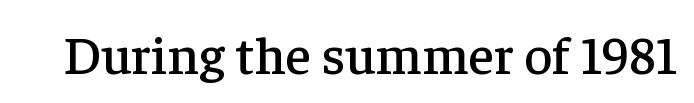
The glyphs in this specimen are seriffed. Here the designer chose a conventional face with non-uniform glyph widths. The zone under the glyphs is completely vacant. In terms of posture, this sample is upright.
